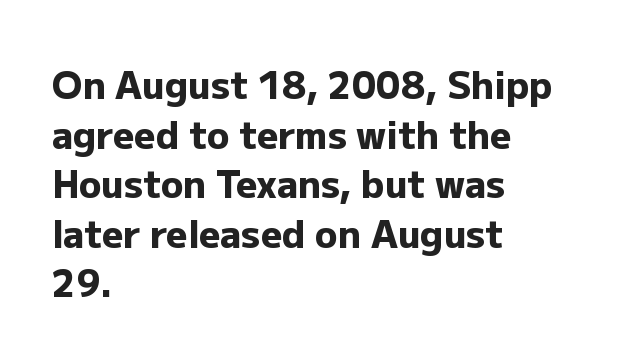
The image shows 37 px heavy sans-serif type, upright; set left-aligned, normal line spacing (1.34x), normal letter spacing, not underlined; low stroke contrast and a medium x-height.
